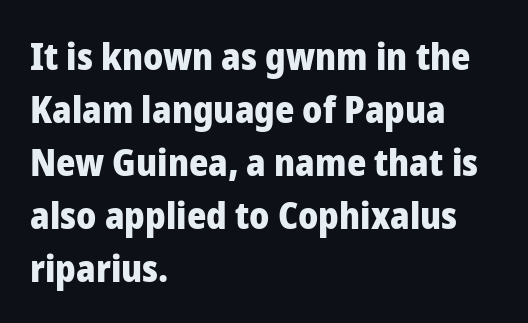
{"serif": "no", "italic": "no", "bold": "yes", "weight": "heavy", "width": "normal", "stroke_contrast": "low", "x_height": "medium", "monospaced": "no", "underline": "no", "align": "left", "line_spacing": "normal", "line_spacing_ratio": 1.43, "letter_spacing": "normal", "letter_spacing_em": 0.0, "glyph_px": 37}
